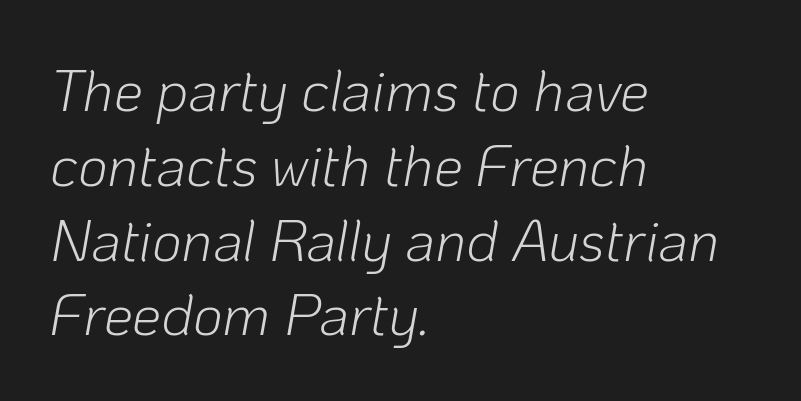
{"italic": "yes", "lean": "right", "slant_degrees": 10, "bold": "no", "weight": "light", "width": "normal", "stroke_contrast": "low", "x_height": "medium", "monospaced": "no", "underline": "no", "align": "left", "line_spacing": "normal", "line_spacing_ratio": 1.29, "letter_spacing": "normal", "letter_spacing_em": 0.0, "glyph_px": 58}
